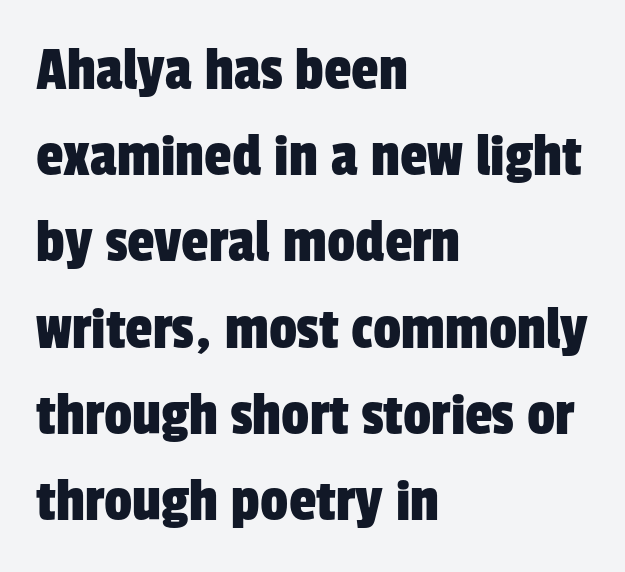
{"serif": "no", "width": "condensed", "stroke_contrast": "low", "x_height": "medium", "monospaced": "no", "underline": "no", "align": "left", "line_spacing": "normal", "line_spacing_ratio": 1.39, "letter_spacing": "normal", "letter_spacing_em": 0.0, "glyph_px": 62}
